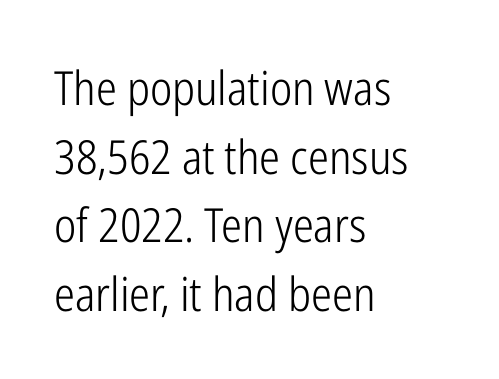
Q: Is the text bold? A: No.
Q: Is the text italic (slanted)? A: No, it is upright.
Q: Is the typeface a serif or a sans-serif typeface? A: Sans-serif.
Q: Is the text underlined? A: No.
Q: How is the paragraph aligned? A: Left-aligned.
Q: Is the spacing between letters normal or unusually wide? A: Normal.
Q: Is the spacing between lines tight, normal or loose? A: Normal.
Q: Width (condensed, normal, or wide)? A: Condensed.
Q: Stroke contrast? A: Low.
Q: x-height? A: Medium.
Q: Monospaced? A: No.
